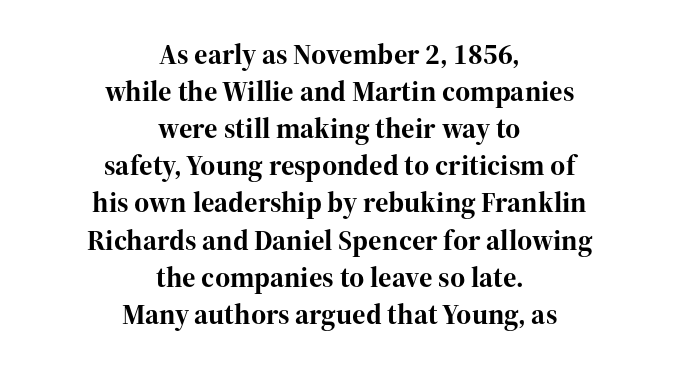
The image shows 29 px bold serif type, upright; set centered, normal line spacing (1.28x), normal letter spacing, not underlined; high stroke contrast and a medium x-height.
